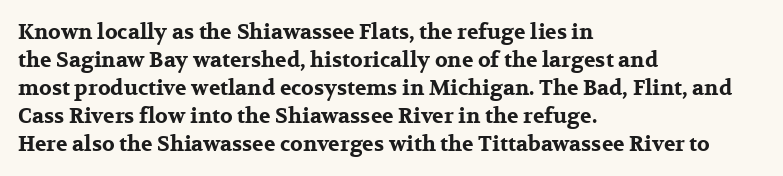
{"italic": "no", "bold": "yes", "underline": "no", "align": "left", "line_spacing": "normal", "line_spacing_ratio": 1.33, "letter_spacing": "normal", "letter_spacing_em": 0.0, "glyph_px": 21}
